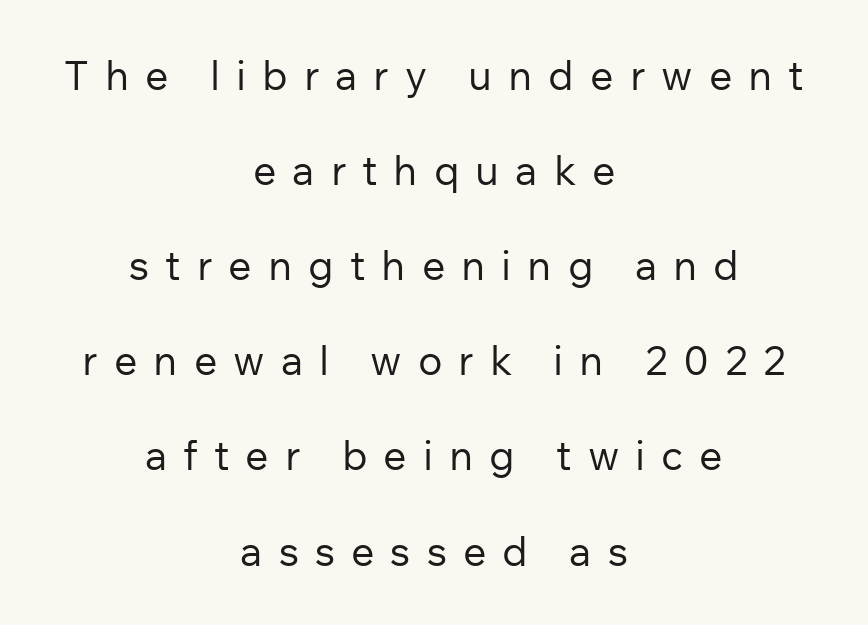
Q: Is the text bold? A: No.
Q: Is the text italic (slanted)? A: No, it is upright.
Q: Is the typeface a serif or a sans-serif typeface? A: Sans-serif.
Q: Is the text underlined? A: No.
Q: How is the paragraph aligned? A: Centered.
Q: Is the spacing between letters normal or unusually wide? A: Unusually wide.
Q: Is the spacing between lines tight, normal or loose? A: Loose.
Q: Width (condensed, normal, or wide)? A: Normal.
Q: Stroke contrast? A: Low.
Q: x-height? A: Medium.
Q: Monospaced? A: No.
